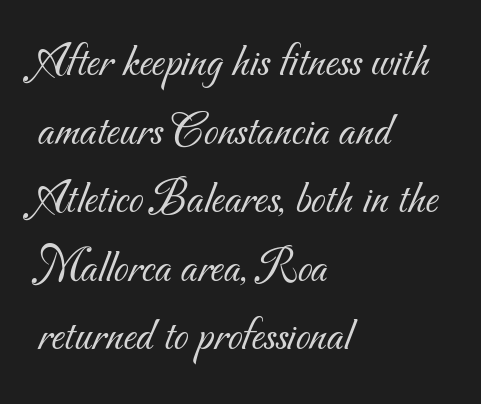
Q: Is the text bold? A: No.
Q: Is the typeface a serif or a sans-serif typeface? A: Sans-serif.
Q: Is the text underlined? A: No.
Q: How is the paragraph aligned? A: Left-aligned.
Q: Is the spacing between letters normal or unusually wide? A: Normal.
Q: Is the spacing between lines tight, normal or loose? A: Normal.
Q: Width (condensed, normal, or wide)? A: Normal.
Q: Stroke contrast? A: Medium.
Q: x-height? A: Small.
Q: Monospaced? A: No.
